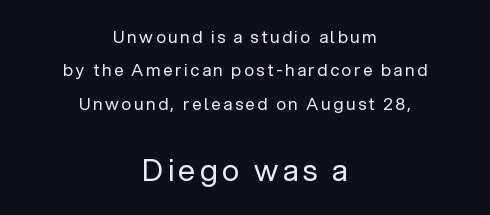
Q: Is the text bold? A: No.
Q: Is the text italic (slanted)? A: No, it is upright.
Q: Is the typeface a serif or a sans-serif typeface? A: Sans-serif.
Q: Is the text underlined? A: No.
Q: How is the paragraph aligned? A: Centered.
Q: Is the spacing between lines tight, normal or loose? A: Loose.
Q: Which block of text is set in a larger size, the first (top) or the second (bottom)? A: The second (bottom) one.
Q: Width (condensed, normal, or wide)? A: Normal.
Q: Stroke contrast? A: Low.
Q: x-height? A: Medium.
Q: Monospaced? A: No.
